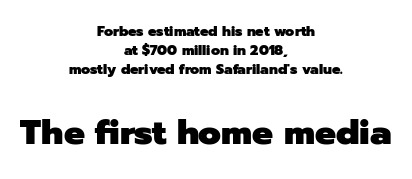
Q: Is the text bold? A: Yes.
Q: Is the text italic (slanted)? A: No, it is upright.
Q: Is the typeface a serif or a sans-serif typeface? A: Sans-serif.
Q: Is the text underlined? A: No.
Q: How is the paragraph aligned? A: Centered.
Q: Is the spacing between letters normal or unusually wide? A: Normal.
Q: Is the spacing between lines tight, normal or loose? A: Normal.
Q: Which block of text is set in a larger size, the first (top) or the second (bottom)? A: The second (bottom) one.
Q: Width (condensed, normal, or wide)? A: Normal.
Q: Stroke contrast? A: Low.
Q: x-height? A: Medium.
Q: Monospaced? A: No.
